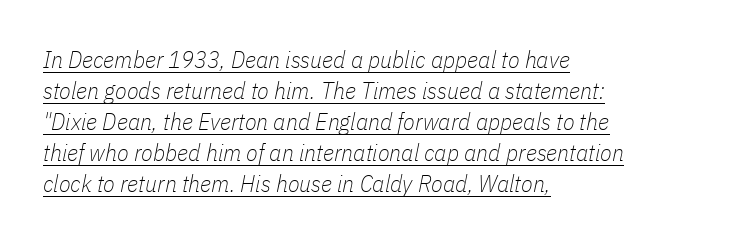
Q: Is the text bold? A: No.
Q: Is the text italic (slanted)? A: Yes, it leans right by about 11 degrees.
Q: Is the text underlined? A: Yes.
Q: How is the paragraph aligned? A: Left-aligned.
Q: Is the spacing between letters normal or unusually wide? A: Normal.
Q: Is the spacing between lines tight, normal or loose? A: Normal.
